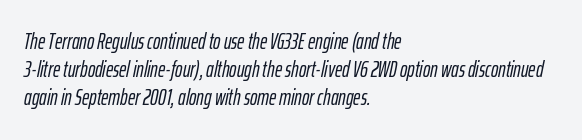
The image shows 22 px text type, italic (leaning right); set left-aligned, normal line spacing (1.28x), normal letter spacing, not underlined.
